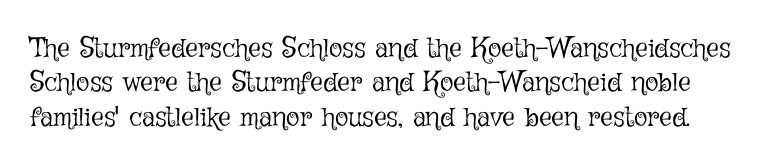
The image shows 28 px light type, upright; set line spacing 1.23x, normal letter spacing, not underlined; low stroke contrast and a medium x-height.
